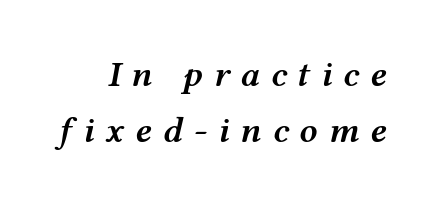
The image shows 36 px semibold, wide type, italic (leaning right); set normal line spacing (1.56x), unusually wide letter spacing (+0.3 em), not underlined; medium stroke contrast and a medium x-height.
